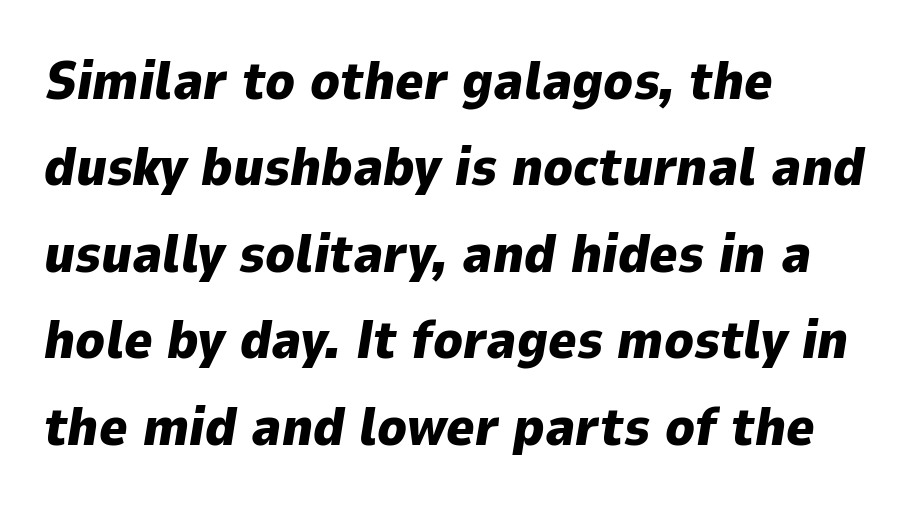
The image shows 54 px heavy type, italic (leaning right); set left-aligned, normal line spacing (1.6x), normal letter spacing, not underlined; low stroke contrast and a medium x-height.
